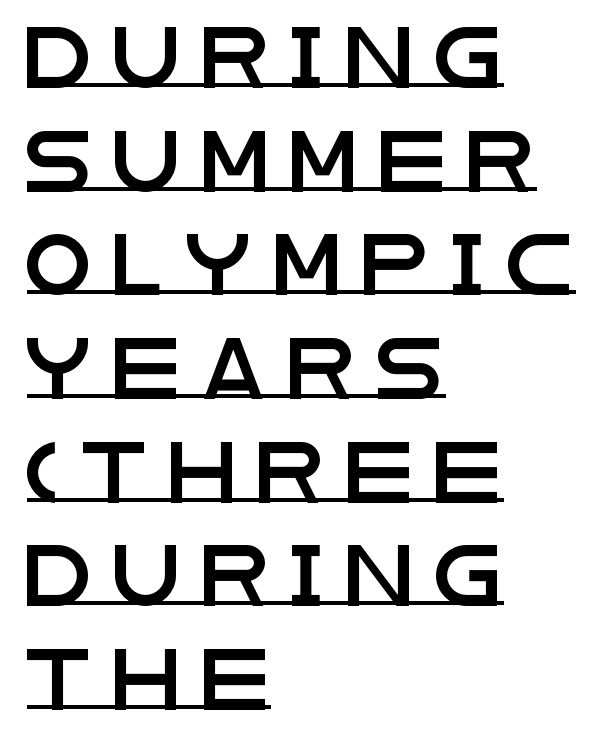
Q: Is the text italic (slanted)? A: No, it is upright.
Q: Is the typeface a serif or a sans-serif typeface? A: Sans-serif.
Q: Is the text underlined? A: Yes.
Q: How is the paragraph aligned? A: Left-aligned.
Q: Is the spacing between letters normal or unusually wide? A: Unusually wide.
Q: Is the spacing between lines tight, normal or loose? A: Normal.
Q: Width (condensed, normal, or wide)? A: Wide.
Q: Stroke contrast? A: Low.
Q: x-height? A: Large.
Q: Monospaced? A: No.
